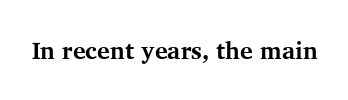
What stands out about the letter spacing? Nothing — it is the standard amount. Upright lettering throughout. Bold? Absolutely — the strokes are thick and heavy. The glyphs are unaccompanied by any horizontal stroke below them.
